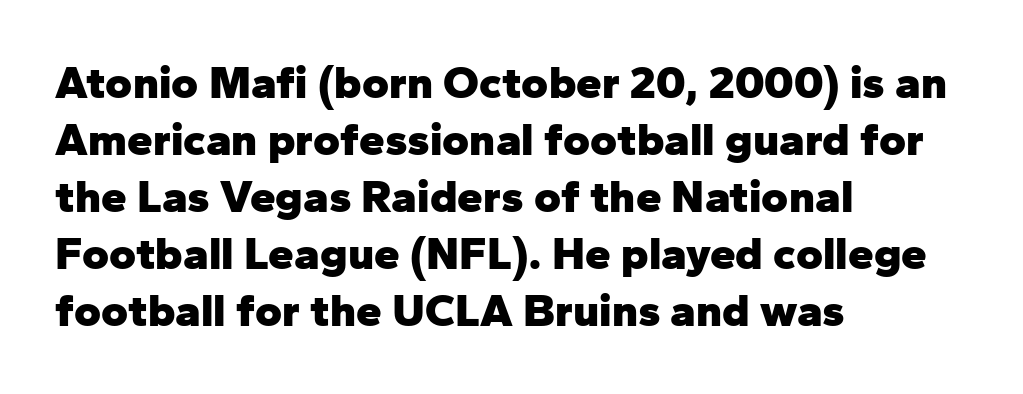
Q: Is the text bold? A: Yes.
Q: Is the text italic (slanted)? A: No, it is upright.
Q: Is the typeface a serif or a sans-serif typeface? A: Sans-serif.
Q: Is the text underlined? A: No.
Q: How is the paragraph aligned? A: Left-aligned.
Q: Is the spacing between letters normal or unusually wide? A: Normal.
Q: Width (condensed, normal, or wide)? A: Normal.
Q: Stroke contrast? A: Low.
Q: x-height? A: Medium.
Q: Monospaced? A: No.
